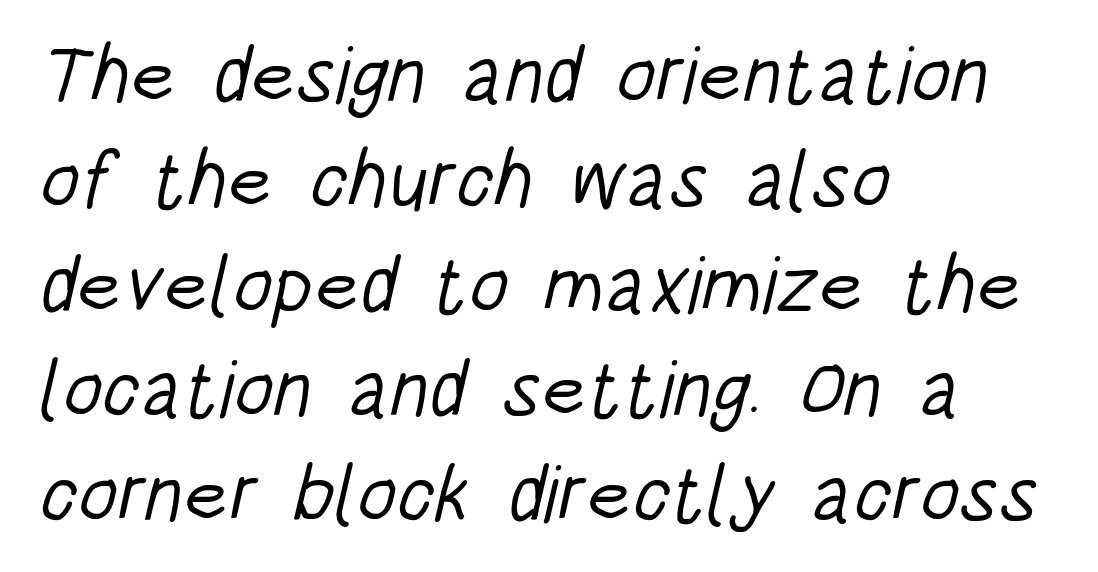
These lines are rendered in a variable-pitch font. Alignment: flush left. The face looks like a standard text weight, possibly lighter. Quick note: interline space is typical. These lines are composed in type without serifs. A clean baseline with only descenders dipping below it.
